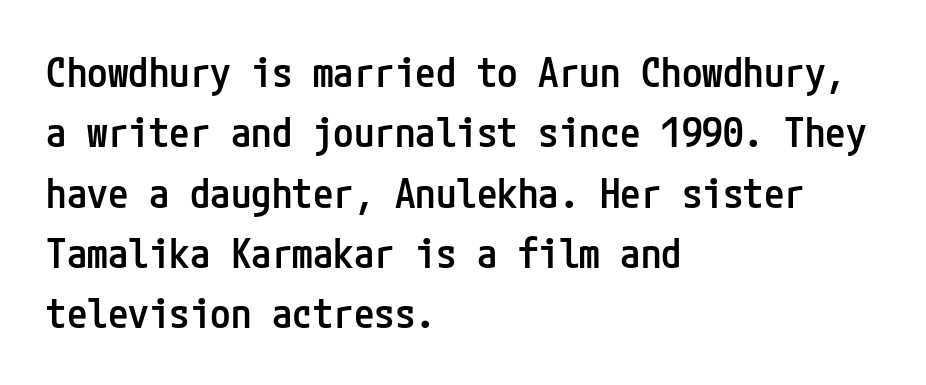
{"serif": "no", "italic": "no", "bold": "semi", "weight": "semibold", "width": "condensed", "stroke_contrast": "low", "x_height": "medium", "underline": "no", "align": "left", "line_spacing": "normal", "line_spacing_ratio": 1.47, "letter_spacing": "normal", "letter_spacing_em": 0.0, "glyph_px": 41}
